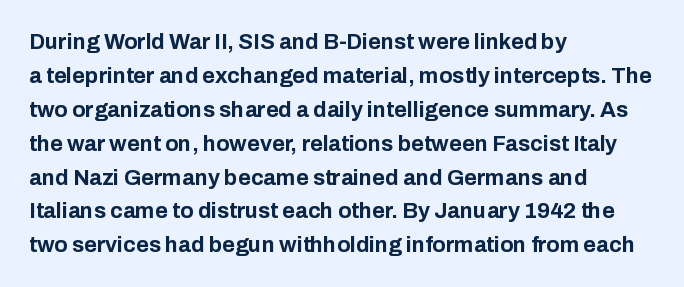
The image shows 22 px bold type, upright; set left-aligned, normal line spacing (1.54x), normal letter spacing, not underlined.
